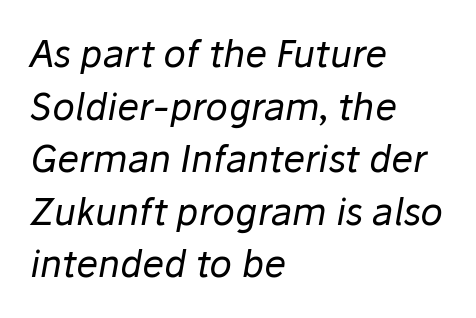
This is oblique type, the kind used for emphasis or titles. The vertical gap from one line to the next is medium. Varying glyph widths throughout — classic text-font behaviour. The rendering anchors every line to the left-hand side. The passage shown has conventional tracking throughout. Honestly, there is no underline to notice here at all.
